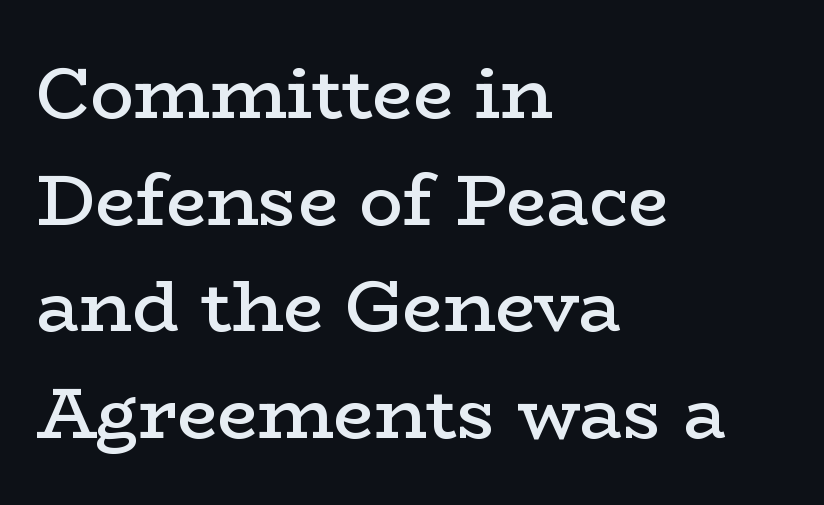
{"serif": "yes", "italic": "no", "bold": "semi", "weight": "semibold", "width": "wide", "stroke_contrast": "low", "x_height": "medium", "monospaced": "no", "underline": "no", "align": "left", "line_spacing": "normal", "line_spacing_ratio": 1.48, "letter_spacing": "normal", "letter_spacing_em": 0.0, "glyph_px": 72}
